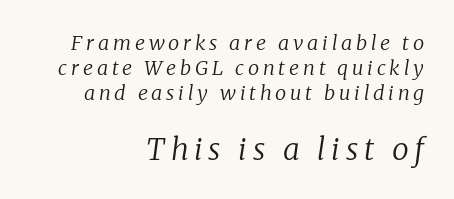
The image shows 30 px regular-weight serif type, italic (leaning right); set right-aligned, normal line spacing (1.26x), not underlined; the second (bottom) block is 1.5x larger; low stroke contrast and a medium x-height.
